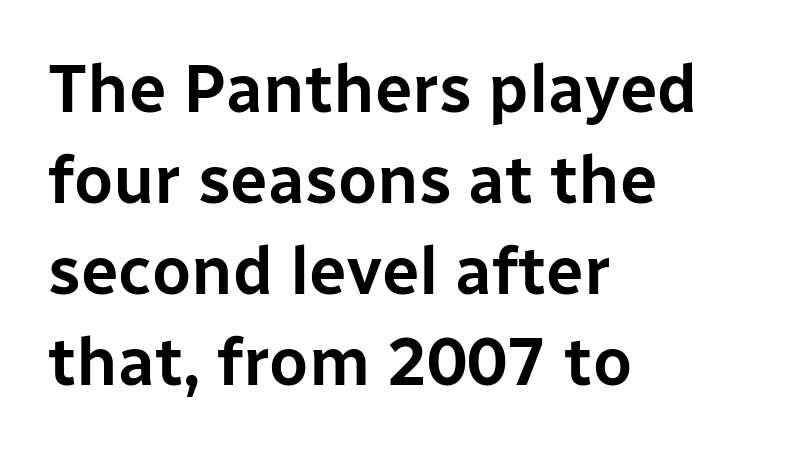
The image shows 67 px sans-serif type, upright; set left-aligned, normal line spacing (1.36x), normal letter spacing, not underlined; low stroke contrast and a medium x-height.
